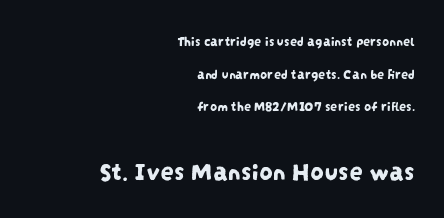
{"underline": "no", "align": "right", "line_spacing": "loose", "line_spacing_ratio": 2.33, "letter_spacing": "normal", "letter_spacing_em": 0.0, "larger_block": "second", "size_ratio": 1.93, "glyph_px": 27}
